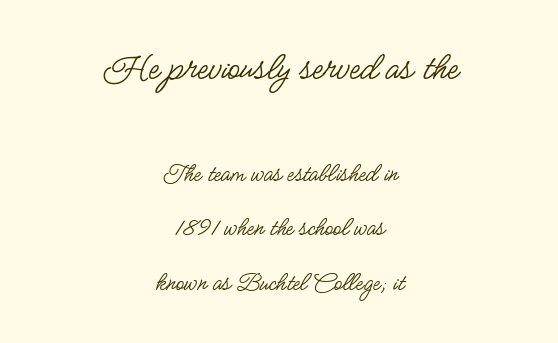
{"serif": "no", "bold": "no", "weight": "regular", "width": "condensed", "stroke_contrast": "low", "x_height": "small", "monospaced": "no", "underline": "no", "align": "center", "line_spacing": "loose", "line_spacing_ratio": 2.01, "letter_spacing": "normal", "letter_spacing_em": 0.0, "larger_block": "first", "size_ratio": 1.52, "glyph_px": 41}
